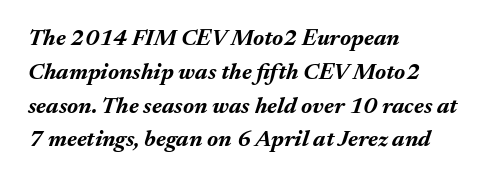
Rendered with sloped, italic letterforms. Regarding leading, the lines here are spaced in the standard way. A student would call this left alignment; a typographer would say flush left, rag right. The letterforms sit shoulder to shoulder at normal distance.
